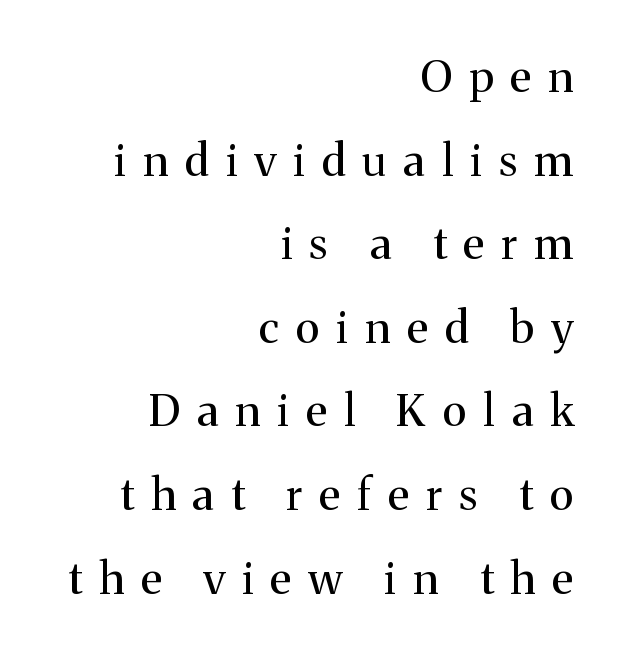
The image shows 44 px regular-weight serif type, upright; set right-aligned, loose line spacing (1.9x), unusually wide letter spacing (+0.39 em), not underlined; medium stroke contrast and a medium x-height.
